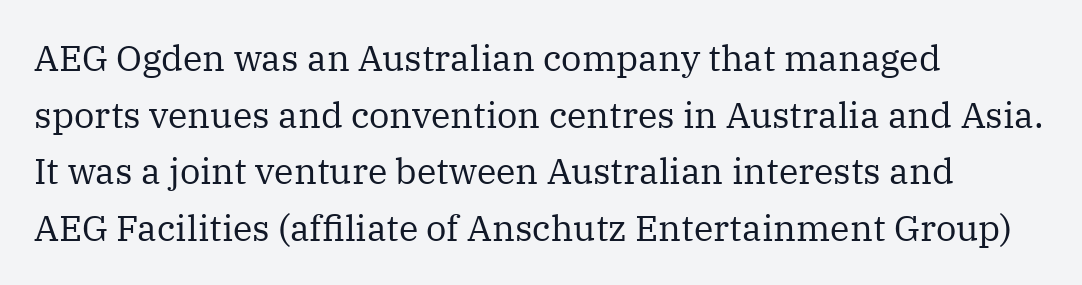
{"serif": "yes", "italic": "no", "bold": "no", "weight": "regular", "width": "normal", "stroke_contrast": "medium", "x_height": "medium", "monospaced": "no", "underline": "no", "align": "left", "line_spacing": "normal", "line_spacing_ratio": 1.57, "letter_spacing": "normal", "letter_spacing_em": 0.0, "glyph_px": 36}
